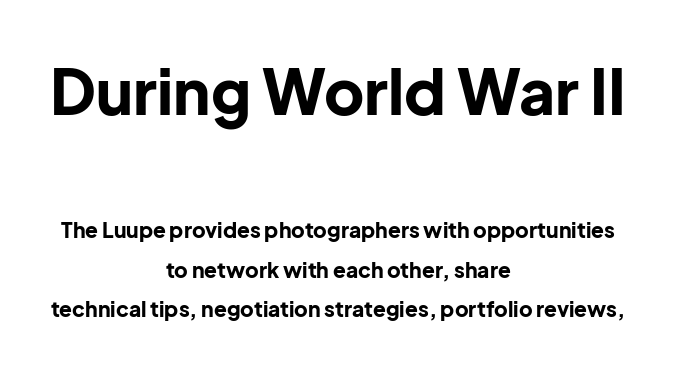
{"serif": "no", "italic": "no", "bold": "yes", "weight": "bold", "width": "normal", "stroke_contrast": "low", "x_height": "medium", "monospaced": "no", "underline": "no", "align": "center", "line_spacing_ratio": 1.88, "letter_spacing": "normal", "letter_spacing_em": 0.0, "larger_block": "first", "size_ratio": 2.95, "glyph_px": 62}
